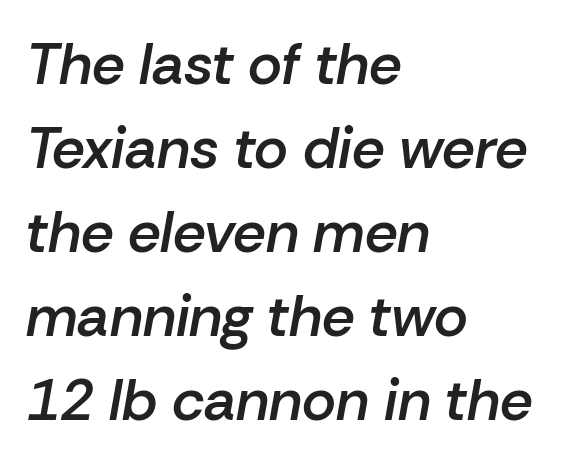
{"italic": "yes", "lean": "right", "slant_degrees": 10, "bold": "semi", "weight": "semibold", "width": "normal", "stroke_contrast": "low", "x_height": "medium", "monospaced": "no", "underline": "no", "align": "left", "line_spacing": "normal", "line_spacing_ratio": 1.45, "letter_spacing": "normal", "letter_spacing_em": 0.0, "glyph_px": 58}
